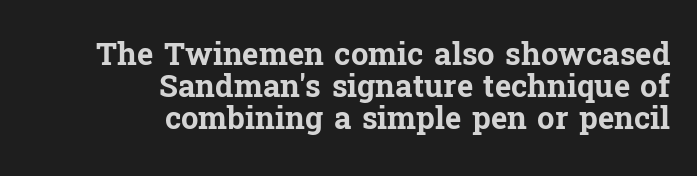
The image shows 31 px bold serif type, upright; set right-aligned, tight line spacing (1.04x), normal letter spacing, not underlined; low stroke contrast and a medium x-height.
